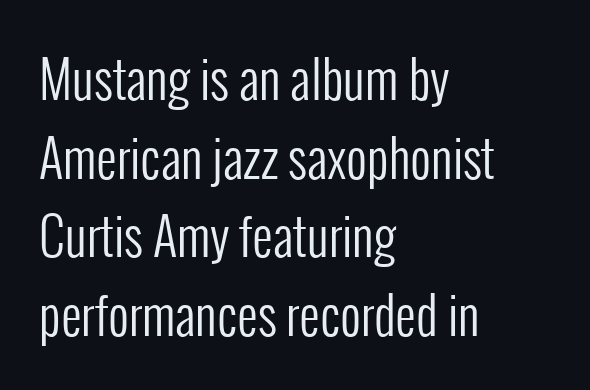
A typesetter would call this proportional, since set widths differ per character. Tall strokes in this sample are plumb rather than angled. Honestly, the letter spacing is just normal — you wouldn't notice it. The specimen omits any rule beneath the text block's lines. If you measured baseline to baseline, you'd find a middling distance.
